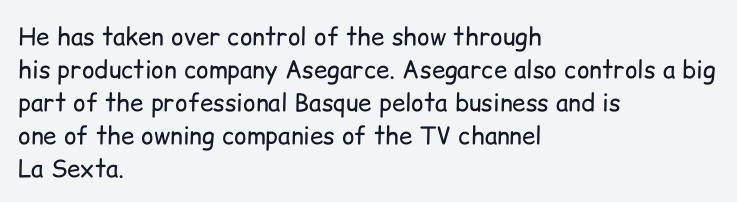
{"italic": "no", "bold": "no", "underline": "no", "align": "left", "line_spacing": "normal", "line_spacing_ratio": 1.37, "letter_spacing": "normal", "letter_spacing_em": 0.0, "glyph_px": 24}
